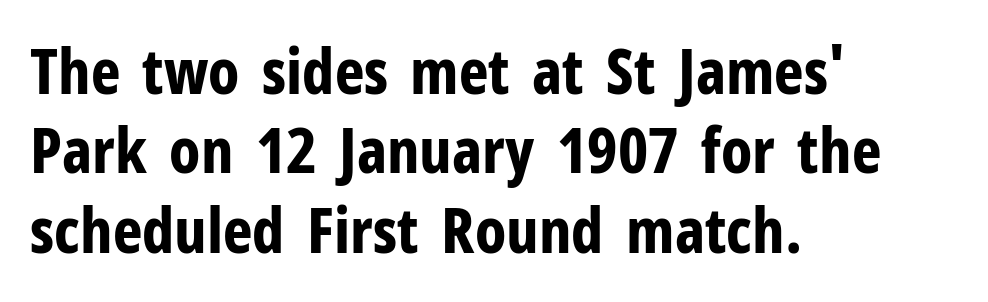
Q: Is the text bold? A: Yes.
Q: Is the text italic (slanted)? A: No, it is upright.
Q: Is the typeface a serif or a sans-serif typeface? A: Sans-serif.
Q: Is the text underlined? A: No.
Q: How is the paragraph aligned? A: Left-aligned.
Q: Is the spacing between letters normal or unusually wide? A: Normal.
Q: Is the spacing between lines tight, normal or loose? A: Normal.
Q: Width (condensed, normal, or wide)? A: Condensed.
Q: Stroke contrast? A: Low.
Q: x-height? A: Medium.
Q: Monospaced? A: No.
